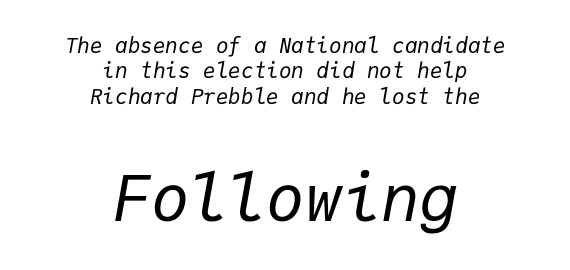
Q: Is the text bold? A: No.
Q: Is the text italic (slanted)? A: Yes, it leans right by about 9 degrees.
Q: Is the text underlined? A: No.
Q: How is the paragraph aligned? A: Centered.
Q: Is the spacing between letters normal or unusually wide? A: Normal.
Q: Which block of text is set in a larger size, the first (top) or the second (bottom)? A: The second (bottom) one.
Q: Width (condensed, normal, or wide)? A: Normal.
Q: Stroke contrast? A: Low.
Q: x-height? A: Medium.
Q: Monospaced? A: Yes.
